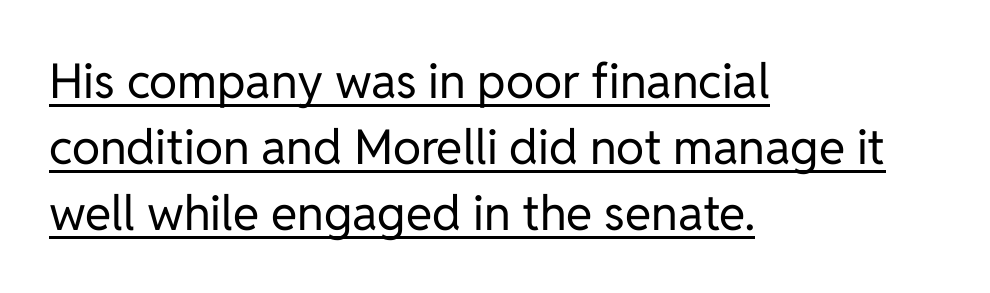
The image shows 48 px regular-weight sans-serif type, upright; set left-aligned, normal line spacing (1.37x), normal letter spacing, underlined; low stroke contrast and a medium x-height.
